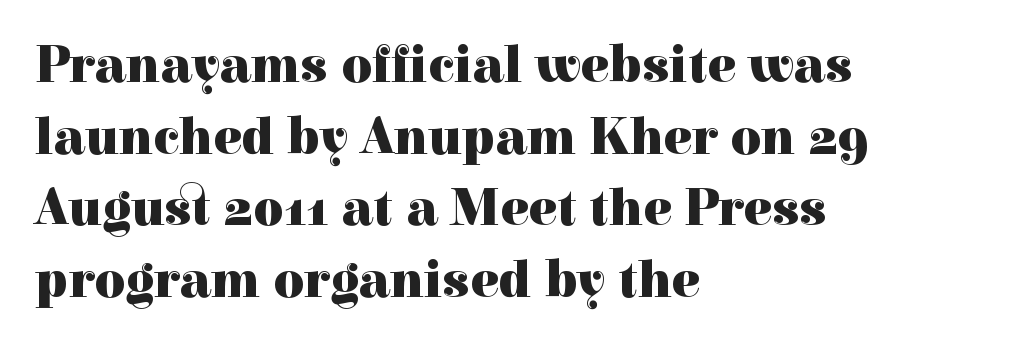
Q: Is the text bold? A: Yes.
Q: Is the text italic (slanted)? A: No, it is upright.
Q: Is the typeface a serif or a sans-serif typeface? A: Serif.
Q: Is the text underlined? A: No.
Q: How is the paragraph aligned? A: Left-aligned.
Q: Is the spacing between letters normal or unusually wide? A: Normal.
Q: Is the spacing between lines tight, normal or loose? A: Normal.
Q: Width (condensed, normal, or wide)? A: Normal.
Q: x-height? A: Medium.
Q: Monospaced? A: No.
